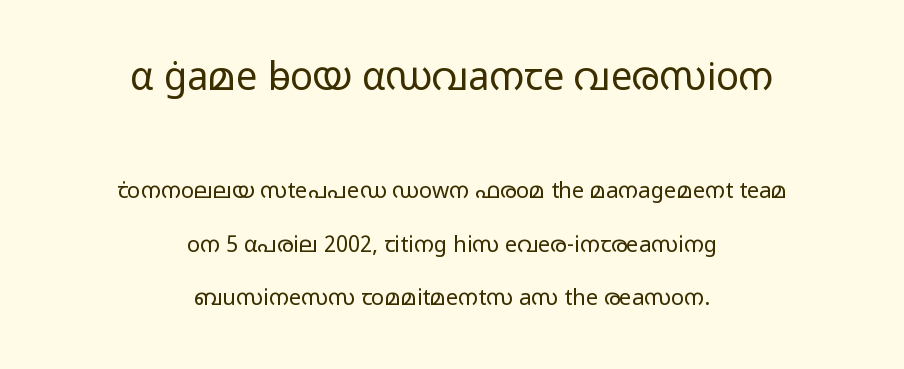
Spacing verdict: proportional, widths tailored to each character. Spacing between characters is what you'd get straight out of the box. Note: no serifs on the glyphs. The space between consecutive lines is lavish. Style check: upright.
